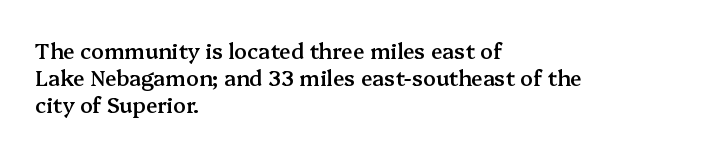
The typography opts for an upright posture over an oblique one. The typesetting leans somewhat heavy: a semibold. Look at the tracking — it's just the regular setting, nothing added. Bare-footed words on every line. Summary of vertical rhythm: regular, with standard interline spacing. The paragraph shown leans on its left margin.
